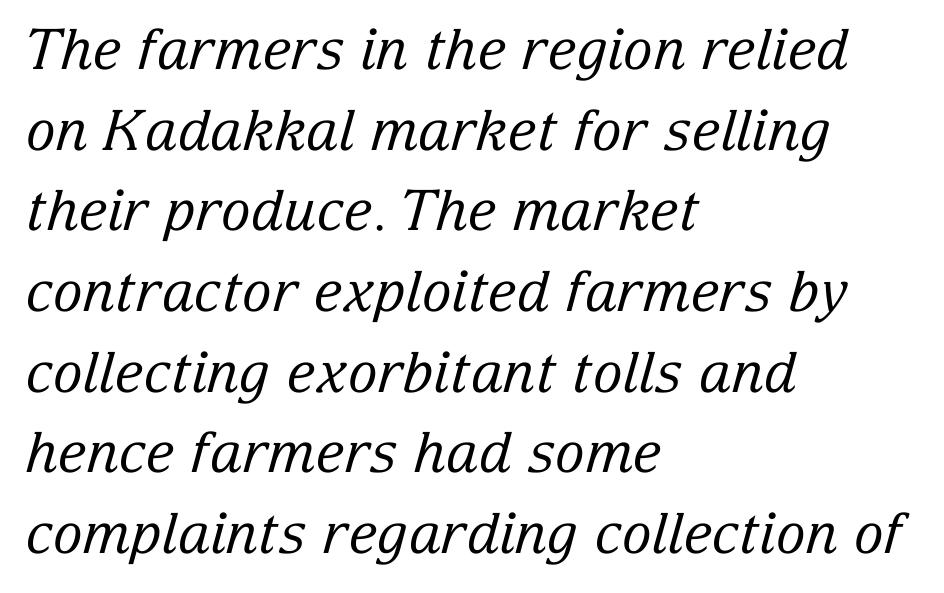
The image shows 56 px regular-weight serif type, italic (leaning right); set left-aligned, normal line spacing (1.44x), normal letter spacing, not underlined; low stroke contrast and a medium x-height.
